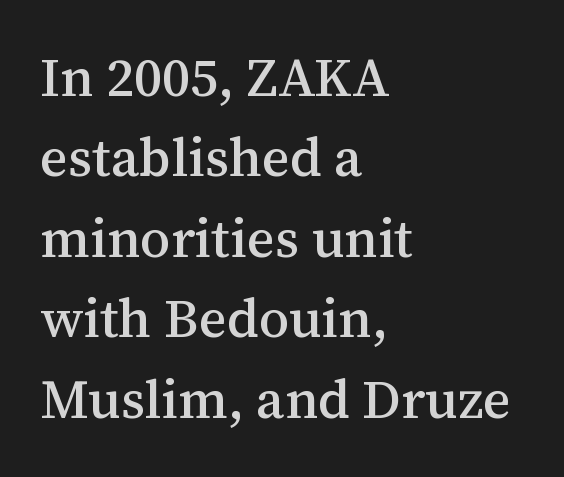
{"serif": "yes", "italic": "no", "width": "normal", "stroke_contrast": "medium", "x_height": "medium", "monospaced": "no", "underline": "no", "align": "left", "line_spacing": "normal", "line_spacing_ratio": 1.49, "letter_spacing": "normal", "letter_spacing_em": 0.0, "glyph_px": 54}
